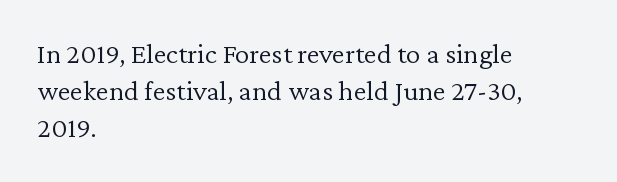
The image shows 29 px light serif type, upright; set left-aligned, normal line spacing (1.28x), normal letter spacing, not underlined; low stroke contrast and a medium x-height.
